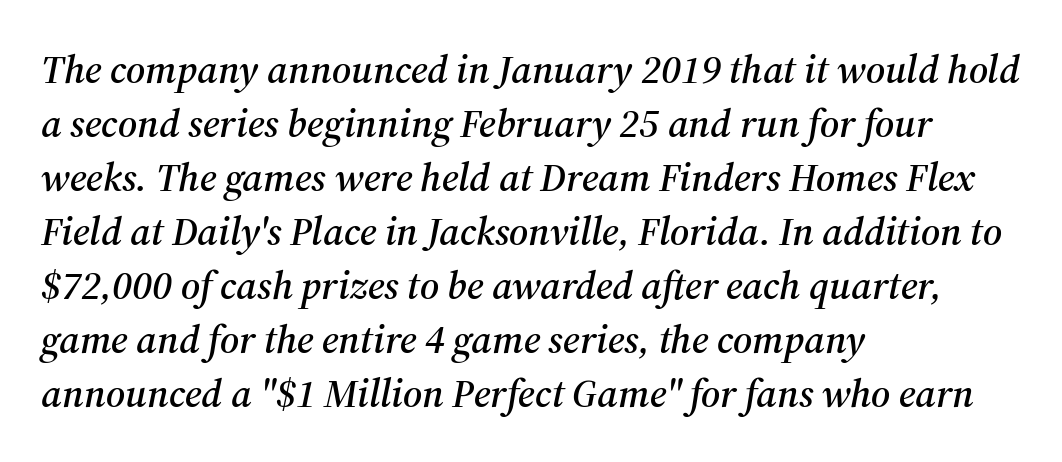
Q: Is the text italic (slanted)? A: Yes, it leans right by about 12 degrees.
Q: Is the typeface a serif or a sans-serif typeface? A: Serif.
Q: Is the text underlined? A: No.
Q: How is the paragraph aligned? A: Left-aligned.
Q: Is the spacing between letters normal or unusually wide? A: Normal.
Q: Is the spacing between lines tight, normal or loose? A: Normal.
Q: Width (condensed, normal, or wide)? A: Normal.
Q: Stroke contrast? A: Medium.
Q: x-height? A: Medium.
Q: Monospaced? A: No.
